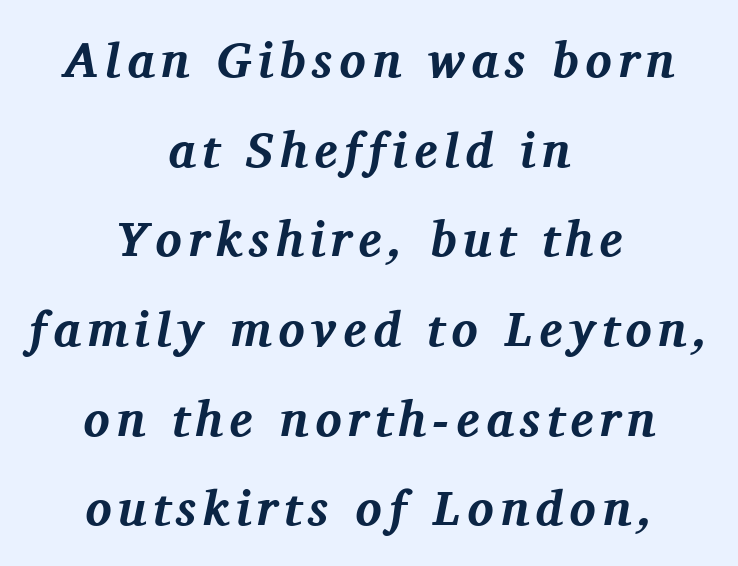
{"serif": "yes", "italic": "yes", "lean": "right", "slant_degrees": 11, "bold": "yes", "weight": "bold", "width": "normal", "stroke_contrast": "medium", "x_height": "medium", "monospaced": "no", "underline": "no", "align": "center", "line_spacing_ratio": 1.83, "glyph_px": 49}
